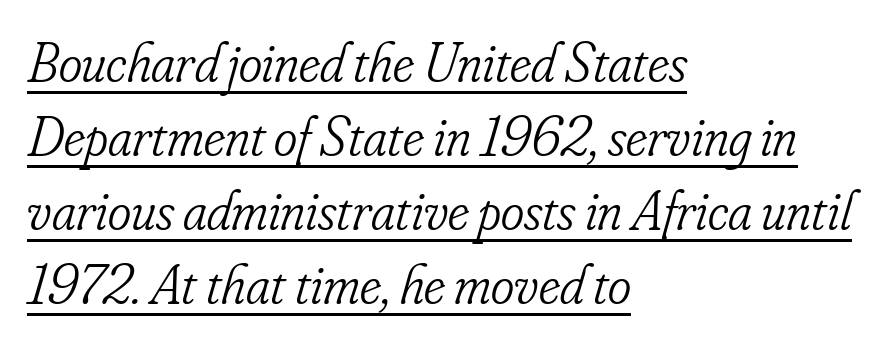
Q: Is the text bold? A: No.
Q: Is the text italic (slanted)? A: Yes, it leans right by about 16 degrees.
Q: Is the typeface a serif or a sans-serif typeface? A: Serif.
Q: Is the text underlined? A: Yes.
Q: How is the paragraph aligned? A: Left-aligned.
Q: Is the spacing between letters normal or unusually wide? A: Normal.
Q: Is the spacing between lines tight, normal or loose? A: Normal.
Q: Width (condensed, normal, or wide)? A: Condensed.
Q: Stroke contrast? A: Low.
Q: x-height? A: Small.
Q: Monospaced? A: No.
